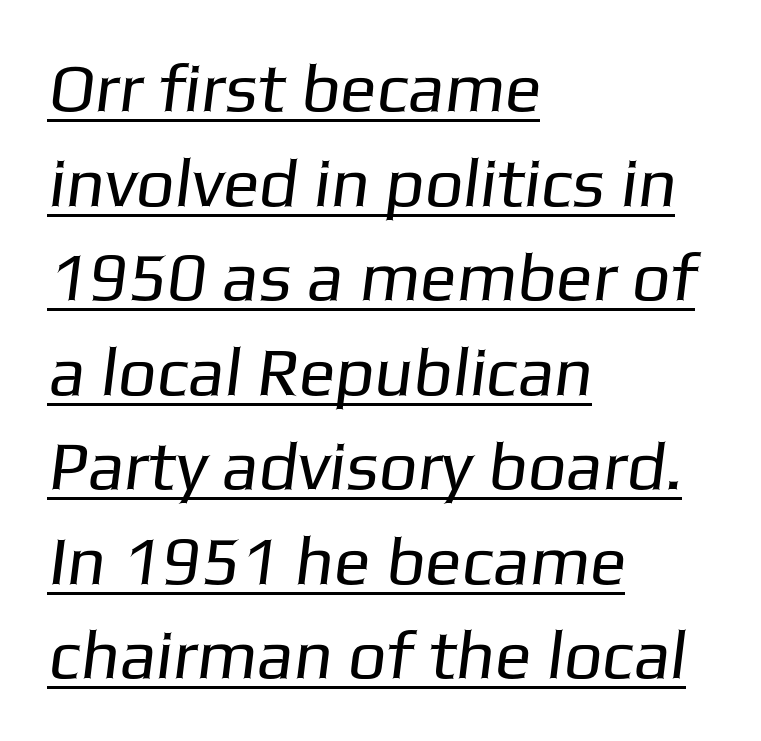
{"serif": "no", "bold": "no", "weight": "regular", "width": "normal", "stroke_contrast": "low", "x_height": "medium", "monospaced": "no", "underline": "yes", "align": "left", "line_spacing": "normal", "line_spacing_ratio": 1.39, "letter_spacing": "normal", "letter_spacing_em": 0.0, "glyph_px": 68}
